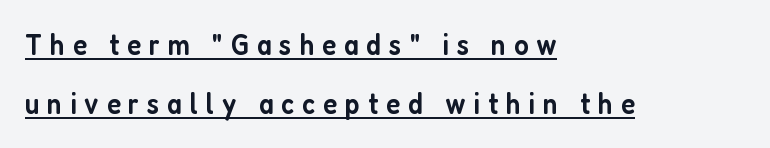
I'd describe the lettering as semibold — firm but not a full bold. The letters are spread apart with noticeably loose tracking. A typesetter would call this leading open, well beyond the default. The paragraph shown leans on its left margin.
